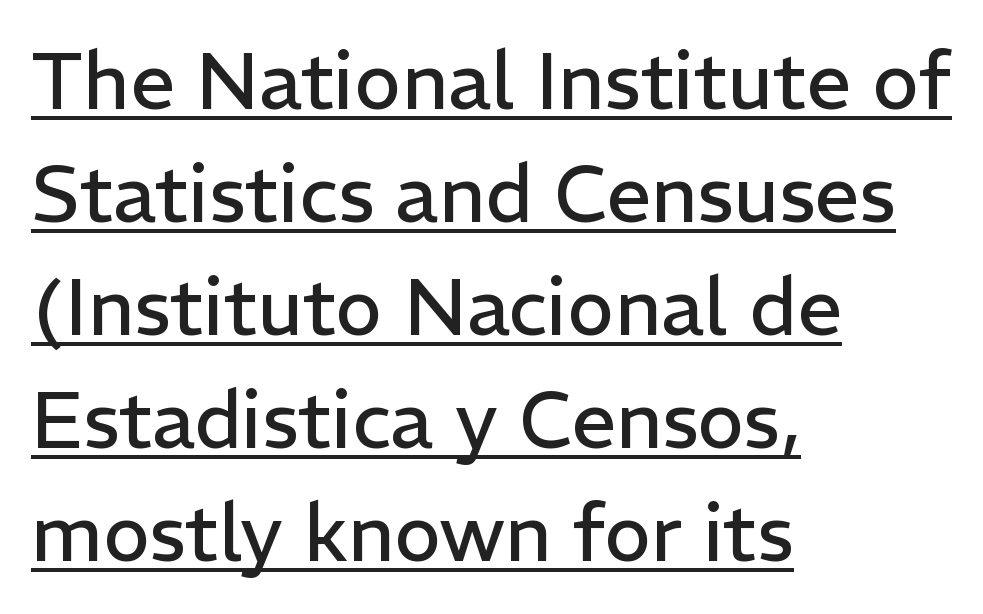
Q: Is the text bold? A: No.
Q: Is the text italic (slanted)? A: No, it is upright.
Q: Is the typeface a serif or a sans-serif typeface? A: Sans-serif.
Q: Is the text underlined? A: Yes.
Q: How is the paragraph aligned? A: Left-aligned.
Q: Is the spacing between letters normal or unusually wide? A: Normal.
Q: Is the spacing between lines tight, normal or loose? A: Normal.
Q: Width (condensed, normal, or wide)? A: Normal.
Q: Stroke contrast? A: Low.
Q: x-height? A: Medium.
Q: Monospaced? A: No.
